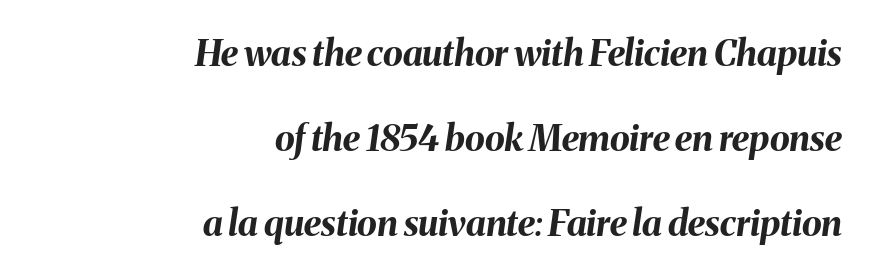
Q: Is the text bold? A: Yes.
Q: Is the text italic (slanted)? A: Yes, it leans right by about 8 degrees.
Q: Is the text underlined? A: No.
Q: How is the paragraph aligned? A: Right-aligned.
Q: Is the spacing between letters normal or unusually wide? A: Normal.
Q: Is the spacing between lines tight, normal or loose? A: Loose.
Q: Width (condensed, normal, or wide)? A: Normal.
Q: Stroke contrast? A: Medium.
Q: x-height? A: Medium.
Q: Monospaced? A: No.
